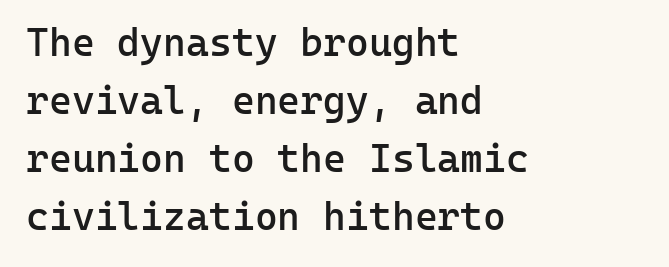
Q: Is the text bold? A: Semi-bold.
Q: Is the text italic (slanted)? A: No, it is upright.
Q: Is the typeface a serif or a sans-serif typeface? A: Sans-serif.
Q: Is the text underlined? A: No.
Q: How is the paragraph aligned? A: Left-aligned.
Q: Is the spacing between letters normal or unusually wide? A: Normal.
Q: Is the spacing between lines tight, normal or loose? A: Normal.
Q: Width (condensed, normal, or wide)? A: Normal.
Q: Stroke contrast? A: Low.
Q: x-height? A: Medium.
Q: Monospaced? A: Yes.
